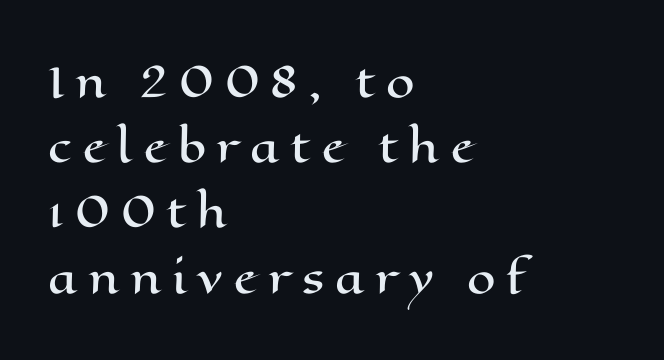
How are the letters spaced? Widely, with obvious added tracking. The face used here is proportionally spaced, like ordinary book or web type. The paragraph has a hard left edge and a soft right edge. Interline gaps are of average width in this sample. The axis of the letterforms is exactly vertical. The specimen omits any rule beneath the text block's lines.
